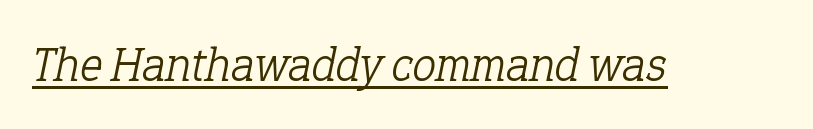
The image shows 48 px light serif type, italic (leaning right); set normal letter spacing, underlined; low stroke contrast and a medium x-height.
